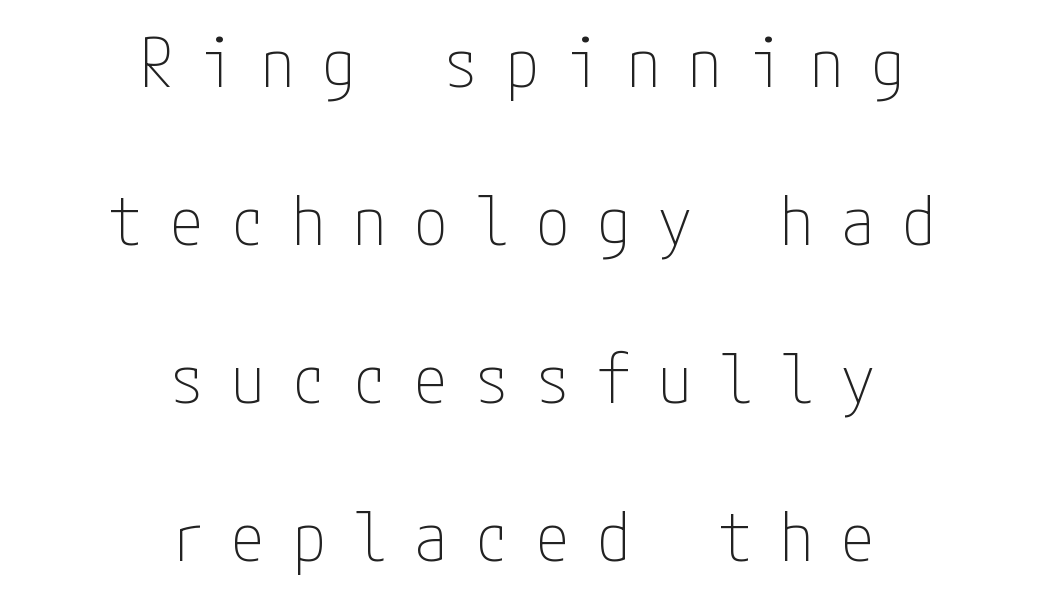
Unmarked baselines from the first word to the last. The passage shown is not bold in any degree. The setting favours the middle, as headings and verse often do. When letters stand straight like this, we call the style roman or upright.
